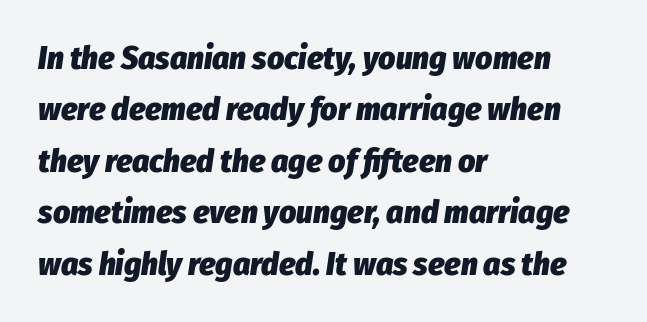
{"italic": "yes", "lean": "right", "slant_degrees": 8, "bold": "yes", "weight": "heavy", "width": "condensed", "stroke_contrast": "low", "x_height": "medium", "monospaced": "no", "underline": "no", "align": "left", "line_spacing": "normal", "line_spacing_ratio": 1.56, "letter_spacing": "normal", "letter_spacing_em": 0.0, "glyph_px": 33}
